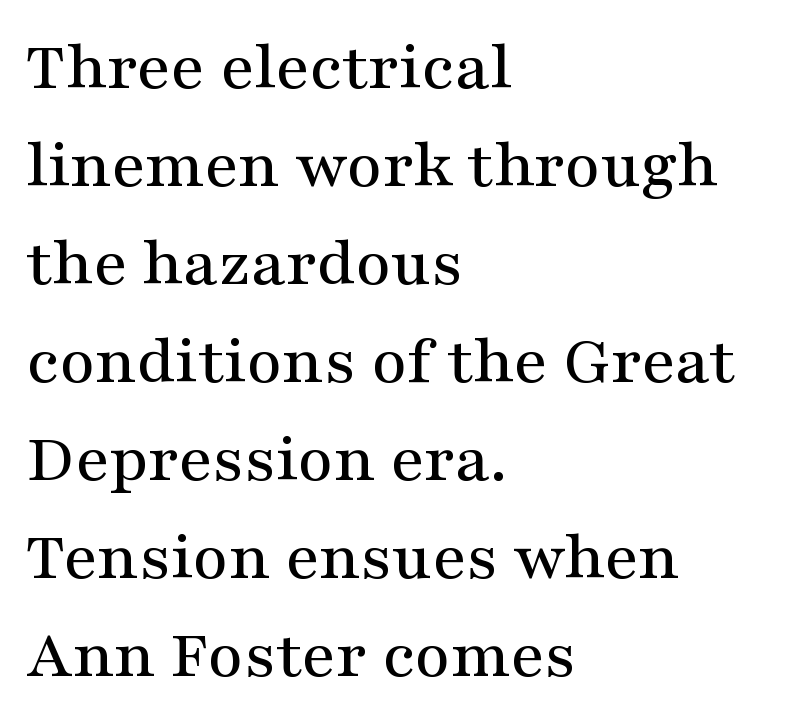
{"serif": "yes", "italic": "no", "width": "wide", "stroke_contrast": "medium", "x_height": "medium", "monospaced": "no", "underline": "no", "align": "left", "line_spacing": "normal", "line_spacing_ratio": 1.42, "letter_spacing": "normal", "letter_spacing_em": 0.0, "glyph_px": 69}
